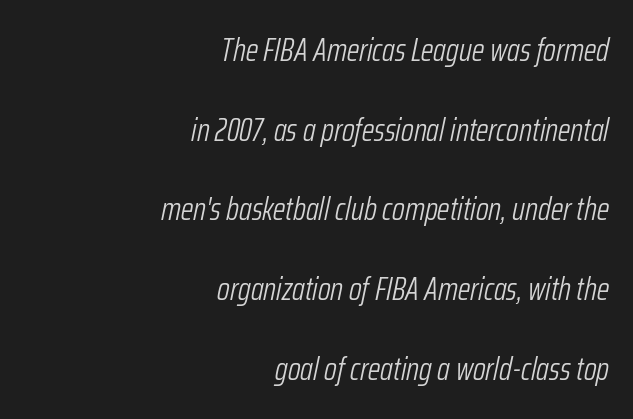
Looks like regular typesetting: each glyph gets only the width it needs. Between one letter and the next there's only the usual sliver of space. Each line ends at the same right margin while the left side varies. Summary of weight: not heavy and not bold.
